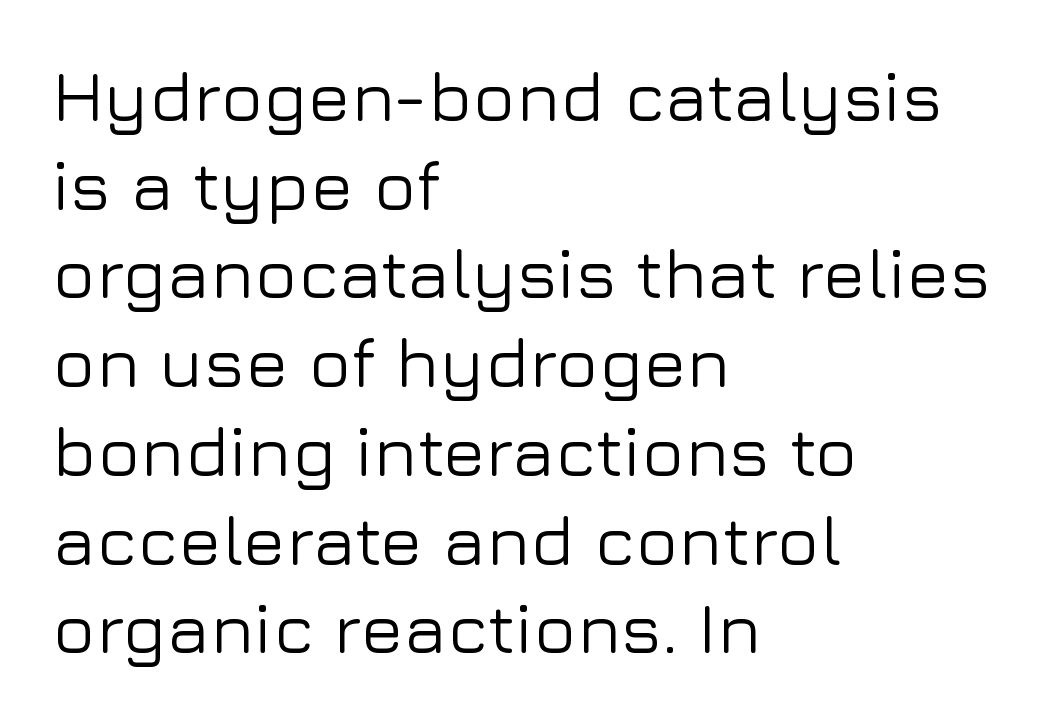
Q: Is the text italic (slanted)? A: No, it is upright.
Q: Is the typeface a serif or a sans-serif typeface? A: Sans-serif.
Q: Is the text underlined? A: No.
Q: How is the paragraph aligned? A: Left-aligned.
Q: Is the spacing between letters normal or unusually wide? A: Normal.
Q: Is the spacing between lines tight, normal or loose? A: Normal.
Q: Width (condensed, normal, or wide)? A: Normal.
Q: Stroke contrast? A: Low.
Q: x-height? A: Medium.
Q: Monospaced? A: No.
